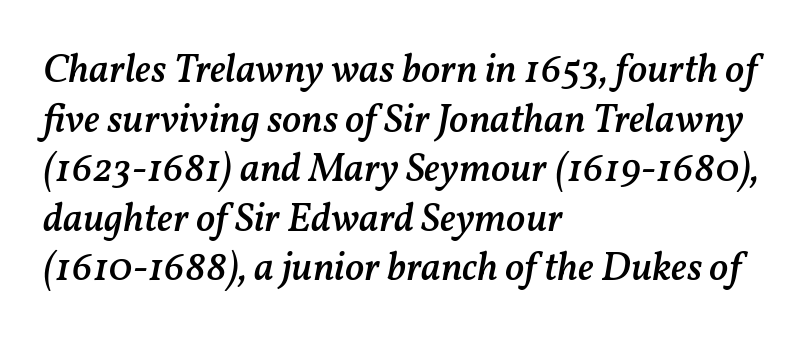
The image shows 40 px semibold type, italic (leaning right); set left-aligned, line spacing 1.24x, normal letter spacing, not underlined; medium stroke contrast and a medium x-height.
